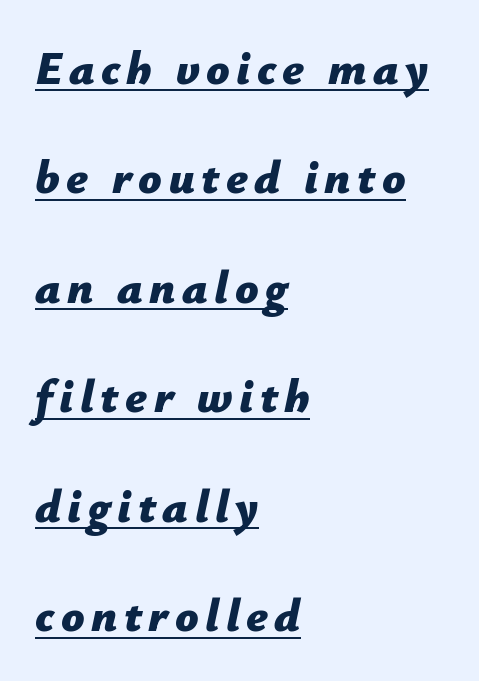
{"italic": "yes", "lean": "right", "slant_degrees": 12, "bold": "yes", "weight": "bold", "width": "normal", "stroke_contrast": "low", "x_height": "medium", "monospaced": "no", "underline": "yes", "align": "left", "line_spacing": "loose", "line_spacing_ratio": 2.38, "glyph_px": 46}
